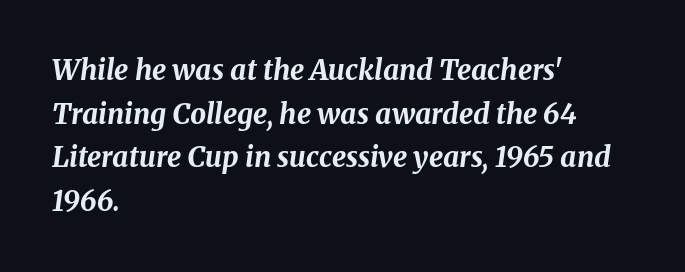
{"italic": "yes", "lean": "right", "slant_degrees": 8, "bold": "yes", "weight": "bold", "width": "normal", "stroke_contrast": "medium", "x_height": "medium", "monospaced": "no", "underline": "no", "align": "left", "line_spacing": "normal", "line_spacing_ratio": 1.56, "letter_spacing": "normal", "letter_spacing_em": 0.0, "glyph_px": 28}
